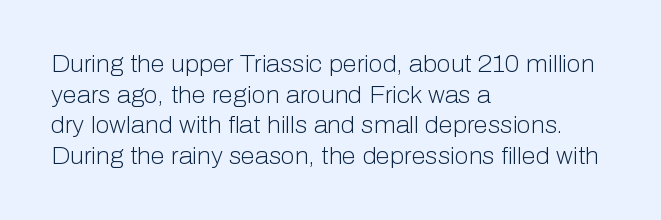
The image shows 23 px text type, upright; set left-aligned, normal line spacing (1.33x), normal letter spacing, not underlined.
